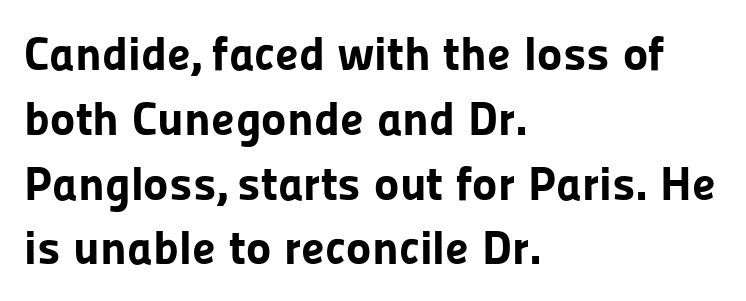
Q: Is the text bold? A: Yes.
Q: Is the text italic (slanted)? A: No, it is upright.
Q: Is the typeface a serif or a sans-serif typeface? A: Sans-serif.
Q: Is the text underlined? A: No.
Q: How is the paragraph aligned? A: Left-aligned.
Q: Is the spacing between letters normal or unusually wide? A: Normal.
Q: Is the spacing between lines tight, normal or loose? A: Normal.
Q: Width (condensed, normal, or wide)? A: Normal.
Q: Stroke contrast? A: Low.
Q: x-height? A: Medium.
Q: Monospaced? A: No.
